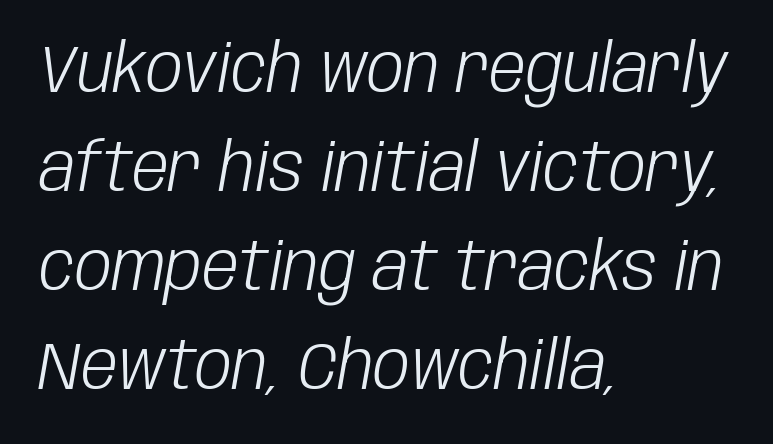
{"italic": "yes", "lean": "right", "slant_degrees": 10, "bold": "no", "weight": "light", "width": "condensed", "stroke_contrast": "low", "x_height": "large", "monospaced": "no", "underline": "no", "align": "left", "line_spacing": "normal", "line_spacing_ratio": 1.5, "letter_spacing": "normal", "letter_spacing_em": 0.0, "glyph_px": 66}
